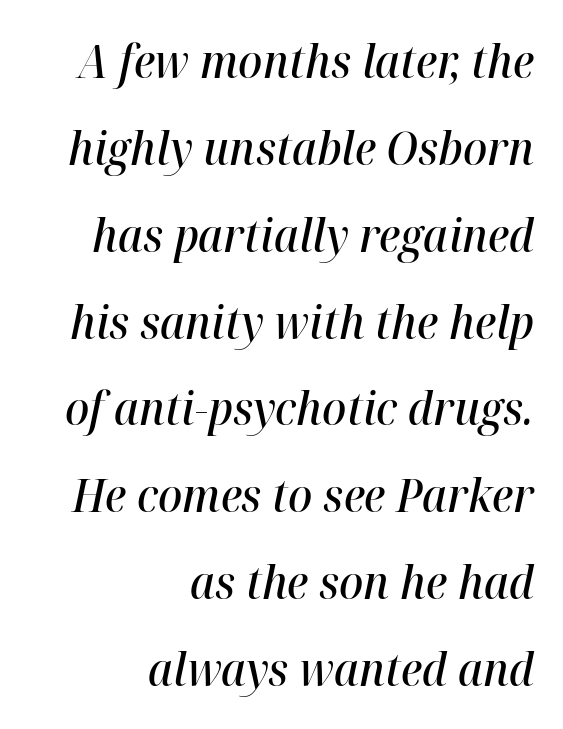
{"italic": "yes", "lean": "right", "slant_degrees": 12, "bold": "semi", "weight": "semibold", "width": "normal", "stroke_contrast": "high", "x_height": "medium", "monospaced": "no", "underline": "no", "align": "right", "line_spacing": "loose", "line_spacing_ratio": 1.93, "letter_spacing": "normal", "letter_spacing_em": 0.0, "glyph_px": 45}
